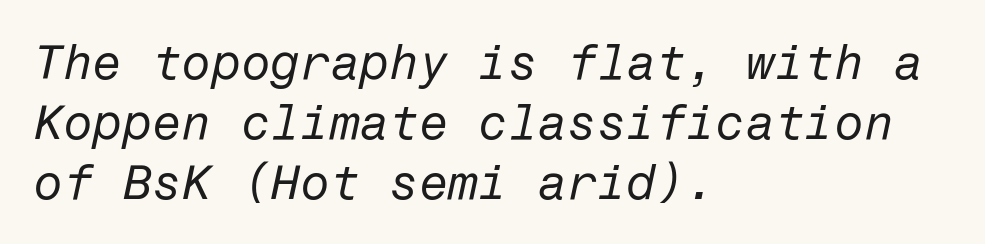
Q: Is the text bold? A: No.
Q: Is the text italic (slanted)? A: Yes, it leans right by about 12 degrees.
Q: Is the text underlined? A: No.
Q: How is the paragraph aligned? A: Left-aligned.
Q: Is the spacing between letters normal or unusually wide? A: Normal.
Q: Is the spacing between lines tight, normal or loose? A: Normal.
Q: Width (condensed, normal, or wide)? A: Normal.
Q: Stroke contrast? A: Low.
Q: x-height? A: Medium.
